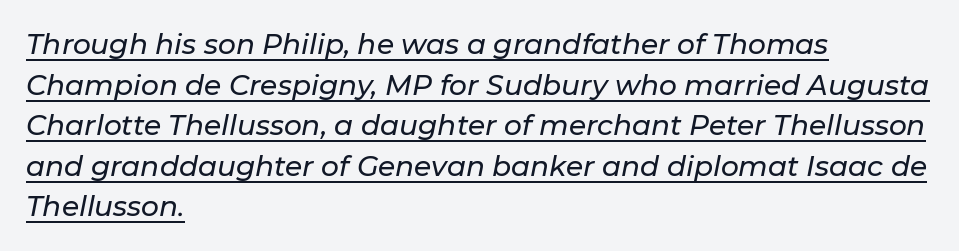
Every character sits at an angle, as italics do. These lines are rendered in a variable-pitch font. This block has exactly the height ordinary leading produces. The passage shown has conventional tracking throughout.
